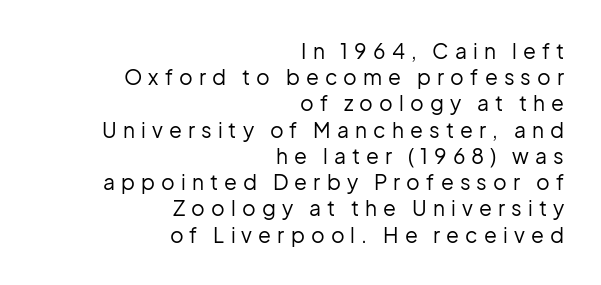
Q: Is the text bold? A: No.
Q: Is the text italic (slanted)? A: No, it is upright.
Q: Is the text underlined? A: No.
Q: How is the paragraph aligned? A: Right-aligned.
Q: Is the spacing between letters normal or unusually wide? A: Unusually wide.
Q: Is the spacing between lines tight, normal or loose? A: Normal.
